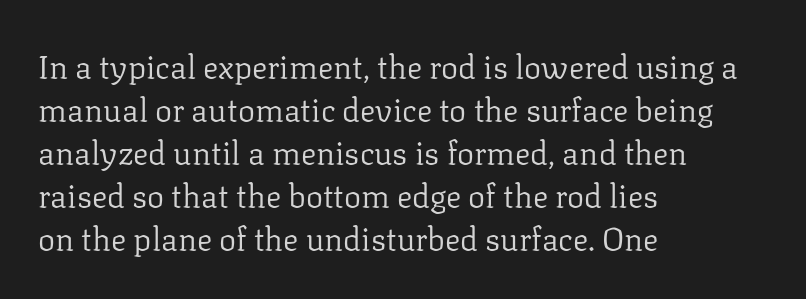
{"serif": "yes", "italic": "no", "bold": "no", "weight": "regular", "width": "normal", "stroke_contrast": "low", "x_height": "medium", "monospaced": "no", "underline": "no", "align": "left", "line_spacing": "normal", "line_spacing_ratio": 1.34, "letter_spacing": "normal", "letter_spacing_em": 0.0, "glyph_px": 32}
